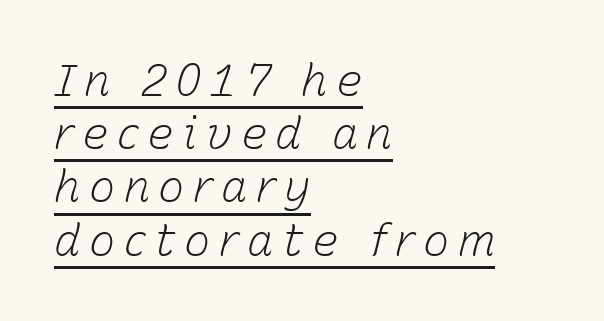
Q: Is the text bold? A: No.
Q: Is the text italic (slanted)? A: Yes, it leans right by about 15 degrees.
Q: Is the text underlined? A: Yes.
Q: How is the paragraph aligned? A: Left-aligned.
Q: Width (condensed, normal, or wide)? A: Normal.
Q: Stroke contrast? A: Low.
Q: x-height? A: Medium.
Q: Monospaced? A: No.
